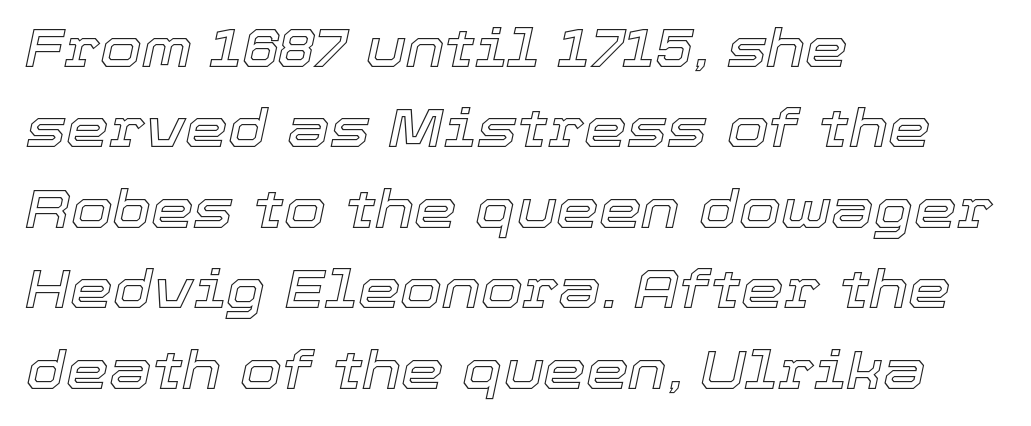
Underlining? Definitely not there. Look at the tracking — it's just the regular setting, nothing added. Students, observe: this is what conventionally led text looks like. In terms of posture, this sample is oblique.
